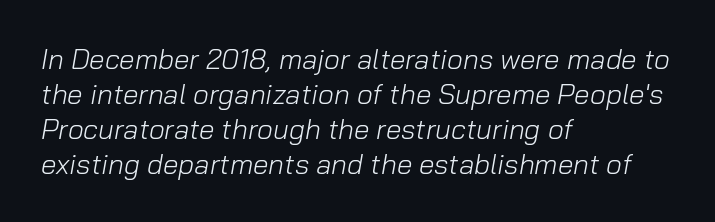
{"italic": "yes", "lean": "right", "slant_degrees": 10, "bold": "no", "weight": "light", "width": "normal", "stroke_contrast": "low", "x_height": "medium", "monospaced": "no", "underline": "no", "align": "left", "line_spacing": "normal", "line_spacing_ratio": 1.25, "letter_spacing": "normal", "letter_spacing_em": 0.0, "glyph_px": 28}
